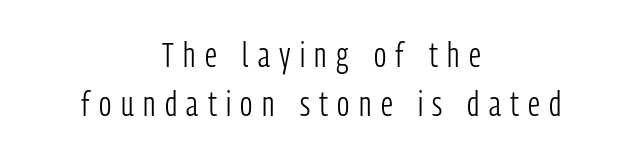
Tall strokes in this sample are plumb rather than angled. Beneath every word, the page is bare. Weight class: somewhere from thin through regular. Characters follow at a spacing far wider than the type designer built in.
